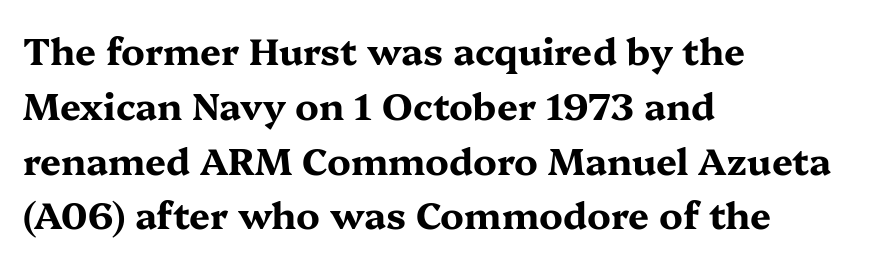
The image shows 37 px bold, wide serif type, upright; set left-aligned, normal line spacing (1.48x), normal letter spacing, not underlined; medium stroke contrast and a medium x-height.
